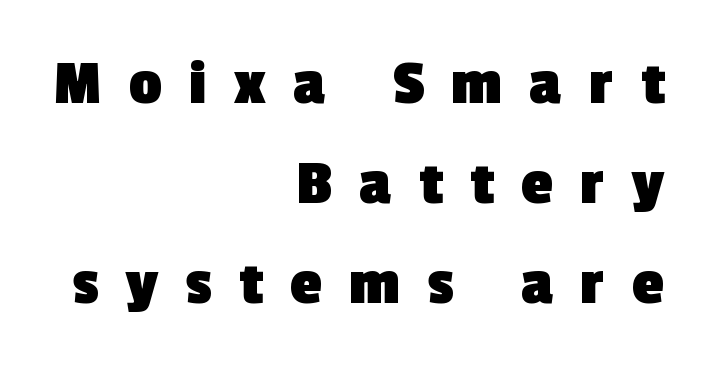
{"serif": "no", "bold": "yes", "weight": "heavy", "width": "normal", "x_height": "medium", "monospaced": "no", "underline": "no", "align": "right", "line_spacing": "normal", "line_spacing_ratio": 1.56, "letter_spacing": "wide", "letter_spacing_em": 0.43, "glyph_px": 64}
